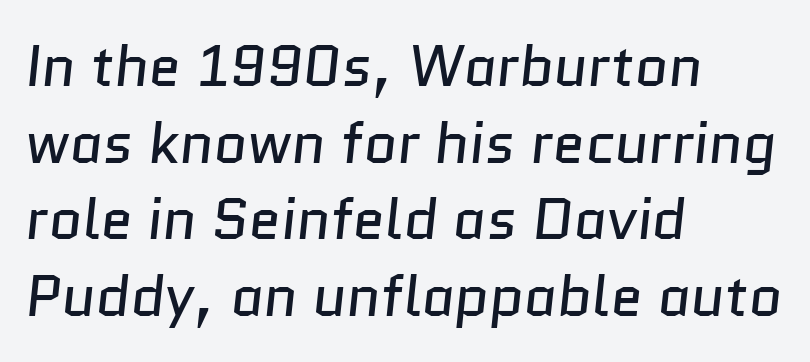
Q: Is the text bold? A: No.
Q: Is the typeface a serif or a sans-serif typeface? A: Sans-serif.
Q: Is the text underlined? A: No.
Q: How is the paragraph aligned? A: Left-aligned.
Q: Is the spacing between letters normal or unusually wide? A: Normal.
Q: Is the spacing between lines tight, normal or loose? A: Normal.
Q: Width (condensed, normal, or wide)? A: Normal.
Q: Stroke contrast? A: Low.
Q: x-height? A: Medium.
Q: Monospaced? A: No.
